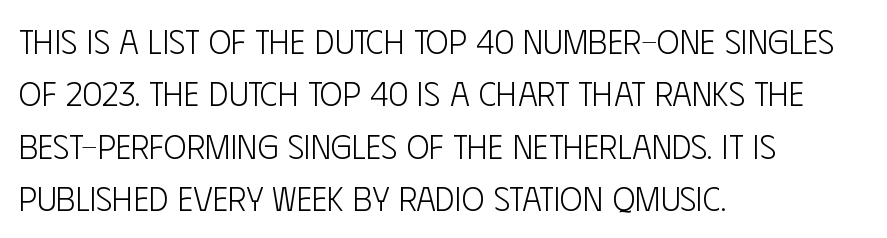
{"serif": "no", "italic": "no", "bold": "no", "weight": "light", "width": "condensed", "stroke_contrast": "low", "x_height": "large", "monospaced": "no", "underline": "no", "align": "left", "line_spacing": "normal", "line_spacing_ratio": 1.54, "letter_spacing": "normal", "letter_spacing_em": 0.0, "glyph_px": 34}
